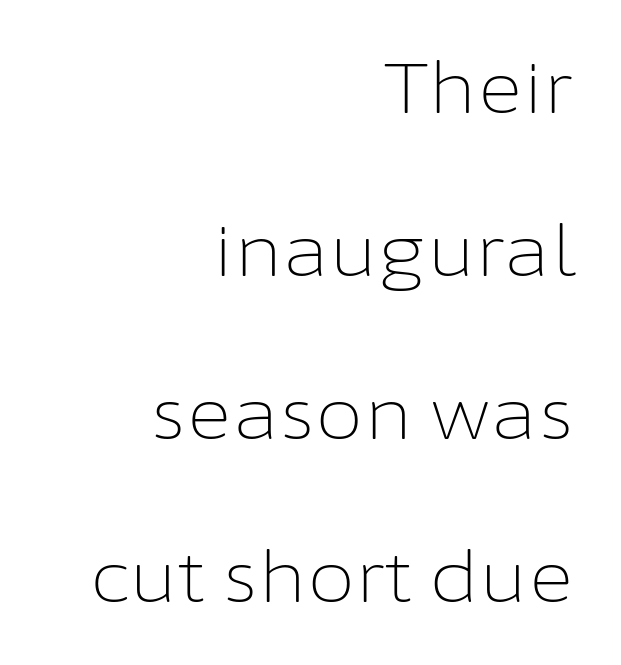
Q: Is the text bold? A: No.
Q: Is the text italic (slanted)? A: No, it is upright.
Q: Is the typeface a serif or a sans-serif typeface? A: Sans-serif.
Q: Is the text underlined? A: No.
Q: How is the paragraph aligned? A: Right-aligned.
Q: Is the spacing between letters normal or unusually wide? A: Normal.
Q: Is the spacing between lines tight, normal or loose? A: Loose.
Q: Width (condensed, normal, or wide)? A: Normal.
Q: Stroke contrast? A: Low.
Q: x-height? A: Medium.
Q: Monospaced? A: No.
